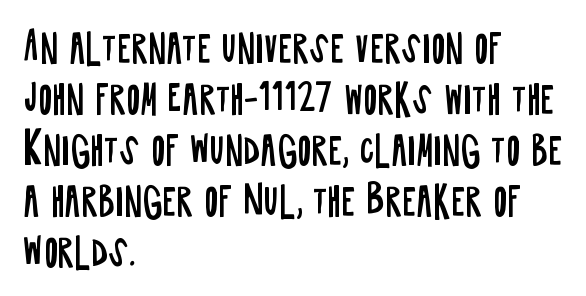
The rendering anchors every line to the left-hand side. Spacing between characters is what you'd get straight out of the box. Upright lettering throughout. These lines are composed in type without serifs. Baseline-to-baseline distance is the conventional proportion of letter height.
